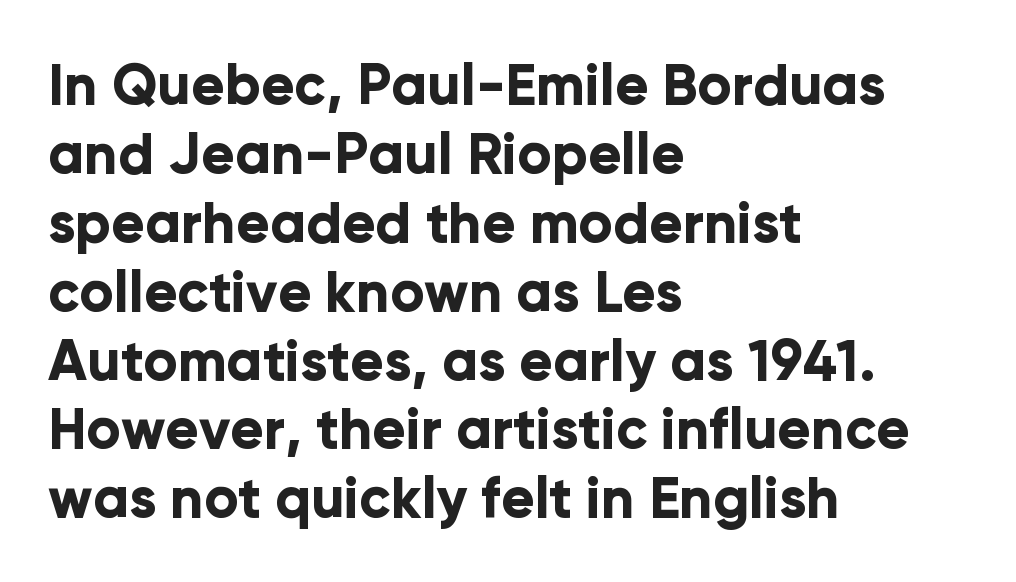
The image shows 56 px bold sans-serif type, upright; set left-aligned, line spacing 1.23x, normal letter spacing, not underlined; low stroke contrast and a medium x-height.
